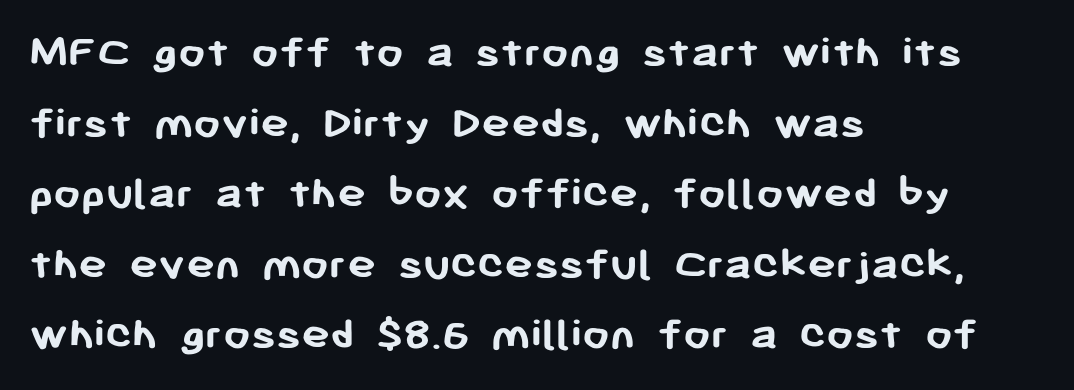
These lines are rendered in a variable-pitch font. The rendering anchors every line to the left-hand side. Unlike italic type, these characters show no tilt at all. No feet cap the strokes, marking this as sans-serif type. A typesetter would call this zero additional tracking. Underlining? Definitely not there.
